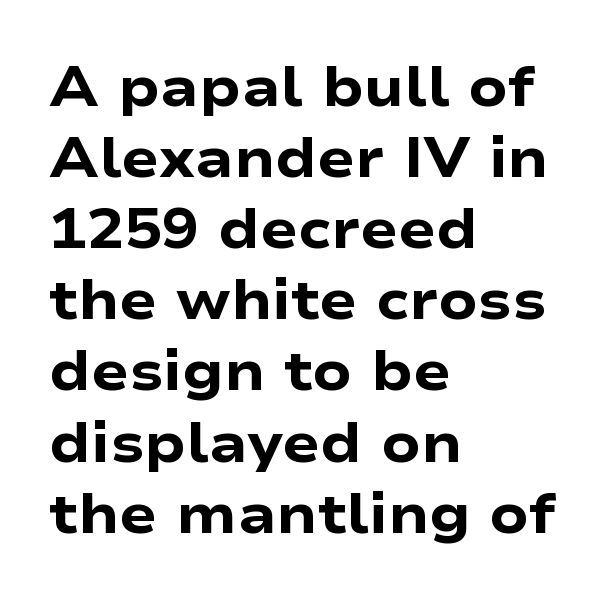
{"serif": "no", "italic": "no", "bold": "yes", "weight": "heavy", "width": "wide", "stroke_contrast": "low", "x_height": "medium", "monospaced": "no", "underline": "no", "align": "left", "line_spacing": "normal", "line_spacing_ratio": 1.27, "letter_spacing": "normal", "letter_spacing_em": 0.0, "glyph_px": 56}
